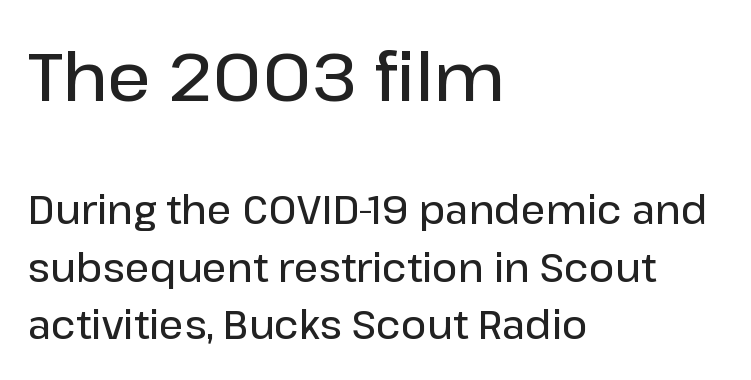
Q: Is the text bold? A: Semi-bold.
Q: Is the text italic (slanted)? A: No, it is upright.
Q: Is the typeface a serif or a sans-serif typeface? A: Sans-serif.
Q: Is the text underlined? A: No.
Q: How is the paragraph aligned? A: Left-aligned.
Q: Is the spacing between letters normal or unusually wide? A: Normal.
Q: Is the spacing between lines tight, normal or loose? A: Normal.
Q: Which block of text is set in a larger size, the first (top) or the second (bottom)? A: The first (top) one.
Q: Width (condensed, normal, or wide)? A: Normal.
Q: Stroke contrast? A: Low.
Q: x-height? A: Medium.
Q: Monospaced? A: No.
